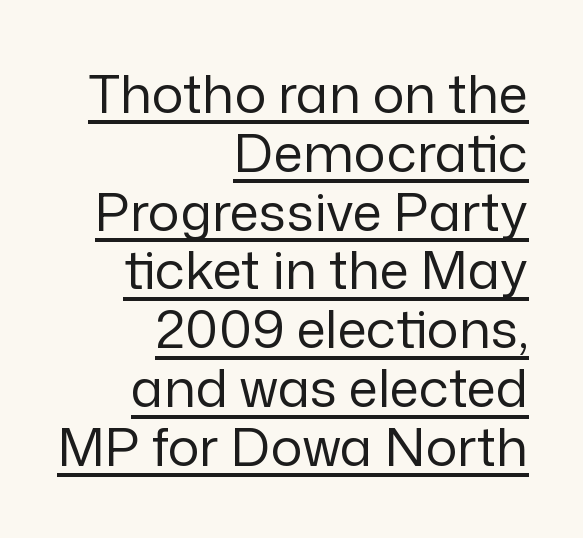
{"serif": "no", "italic": "no", "bold": "no", "weight": "regular", "width": "normal", "stroke_contrast": "low", "x_height": "medium", "monospaced": "no", "underline": "yes", "align": "right", "line_spacing": "tight", "line_spacing_ratio": 1.11, "letter_spacing": "normal", "letter_spacing_em": 0.0, "glyph_px": 53}
